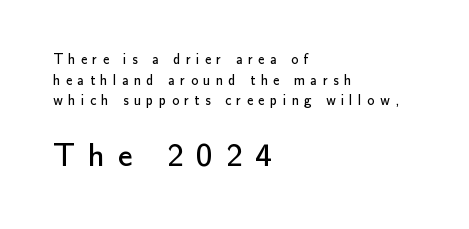
The image shows 33 px regular-weight sans-serif type, upright; set left-aligned, normal line spacing (1.47x), unusually wide letter spacing (+0.39 em), not underlined; the second (bottom) block is 2.36x larger; low stroke contrast and a small x-height.
